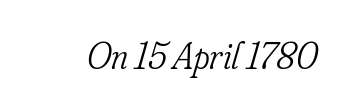
The image shows 38 px light, condensed serif type, italic (leaning right); set normal letter spacing, not underlined; low stroke contrast and a small x-height.
